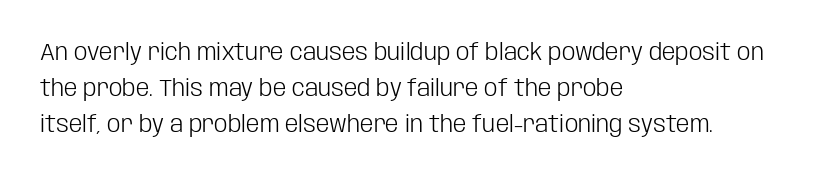
Q: Is the text bold? A: No.
Q: Is the text italic (slanted)? A: No, it is upright.
Q: Is the text underlined? A: No.
Q: How is the paragraph aligned? A: Left-aligned.
Q: Is the spacing between letters normal or unusually wide? A: Normal.
Q: Is the spacing between lines tight, normal or loose? A: Normal.
